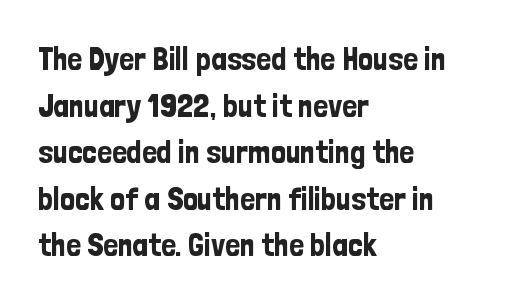
The lettering stays uniformly vertical, giving the passage a roman look. Does the copy run flush right? No — it runs flush left. Spacing between characters is what you'd get straight out of the box. Just letters on the line, the space beneath them empty.
